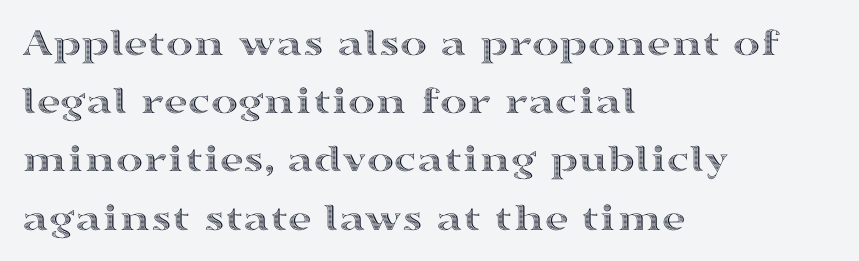
{"italic": "no", "width": "wide", "x_height": "medium", "monospaced": "no", "underline": "no", "align": "left", "line_spacing": "normal", "line_spacing_ratio": 1.42, "letter_spacing": "normal", "letter_spacing_em": 0.0, "glyph_px": 41}
